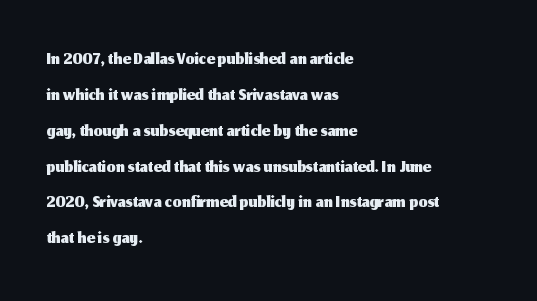
{"serif": "no", "italic": "no", "width": "normal", "stroke_contrast": "medium", "x_height": "medium", "monospaced": "no", "underline": "no", "align": "left", "line_spacing": "normal", "line_spacing_ratio": 1.28, "letter_spacing": "normal", "letter_spacing_em": 0.0, "glyph_px": 28}
